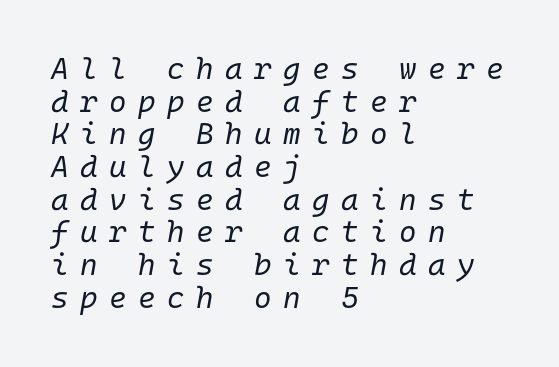
The image shows 30 px regular-weight type, italic (leaning right), monospaced; set left-aligned, tight line spacing (1.09x), unusually wide letter spacing (+0.38 em), not underlined; low stroke contrast and a medium x-height.
